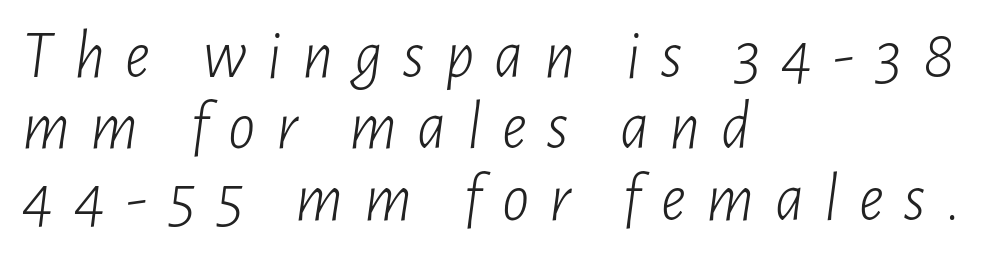
These lines are set flush left with a ragged right edge. Is the type heavy? It reads as light-to-regular instead. Underlining? Definitely not there. Inter-character spacing is expanded well beyond the font's built-in metrics. Vertically, the passage feels compressed, each row crowding the next. The axis of the letterforms is tilted away from vertical.
